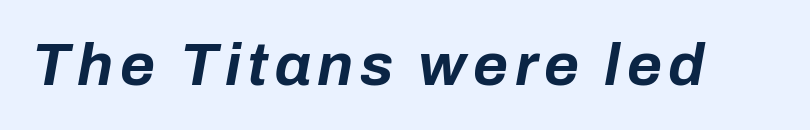
{"italic": "yes", "lean": "right", "slant_degrees": 10, "bold": "yes", "weight": "bold", "width": "normal", "stroke_contrast": "low", "x_height": "medium", "monospaced": "no", "underline": "no", "glyph_px": 60}
